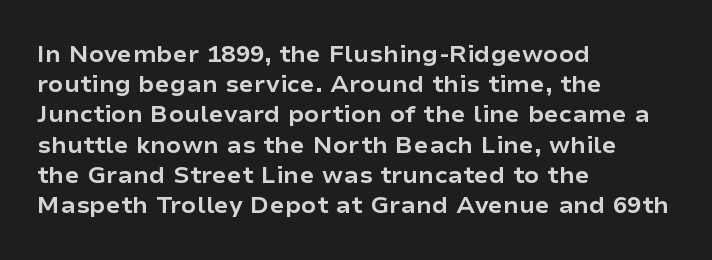
The image shows 24 px bold type, upright; set left-aligned, normal line spacing (1.26x), normal letter spacing, not underlined.
